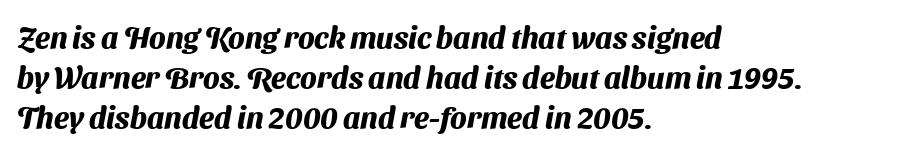
The image shows 30 px heavy sans-serif type; set left-aligned, normal line spacing (1.34x), normal letter spacing, not underlined; medium stroke contrast and a medium x-height.
